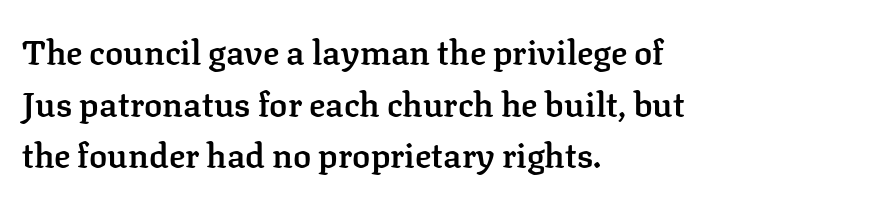
{"serif": "yes", "italic": "no", "bold": "semi", "weight": "semibold", "width": "normal", "stroke_contrast": "low", "x_height": "medium", "monospaced": "no", "underline": "no", "align": "left", "line_spacing": "normal", "line_spacing_ratio": 1.52, "letter_spacing": "normal", "letter_spacing_em": 0.0, "glyph_px": 34}
